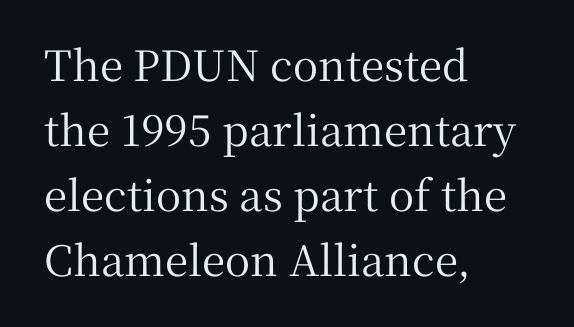
{"serif": "yes", "italic": "no", "width": "normal", "stroke_contrast": "medium", "x_height": "medium", "monospaced": "no", "underline": "no", "align": "left", "line_spacing": "normal", "line_spacing_ratio": 1.55, "letter_spacing": "normal", "letter_spacing_em": 0.0, "glyph_px": 42}
